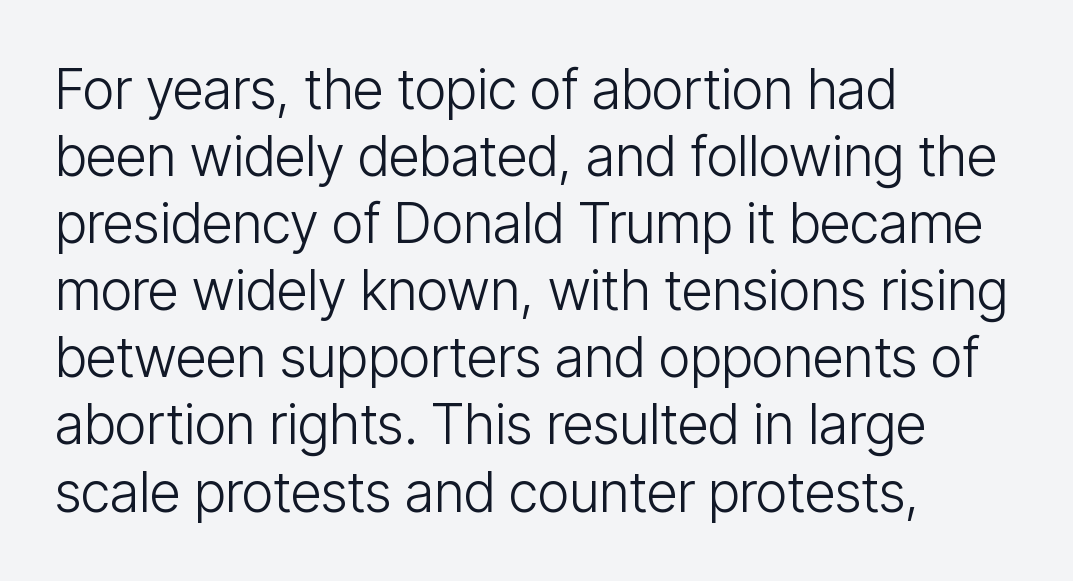
The image shows 55 px light, condensed sans-serif type, upright; set left-aligned, line spacing 1.22x, normal letter spacing, not underlined; low stroke contrast and a medium x-height.
